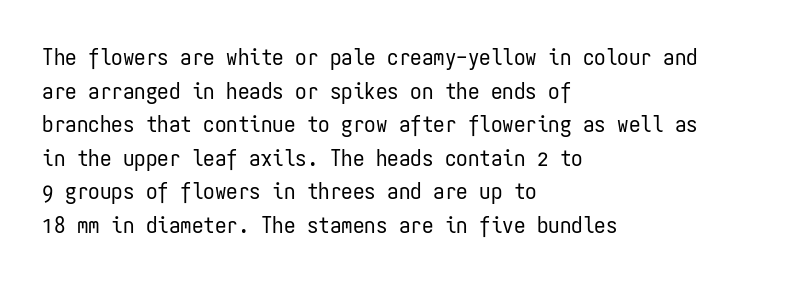
{"italic": "no", "bold": "no", "underline": "no", "align": "left", "line_spacing": "normal", "line_spacing_ratio": 1.46, "letter_spacing": "normal", "letter_spacing_em": 0.0, "glyph_px": 23}
